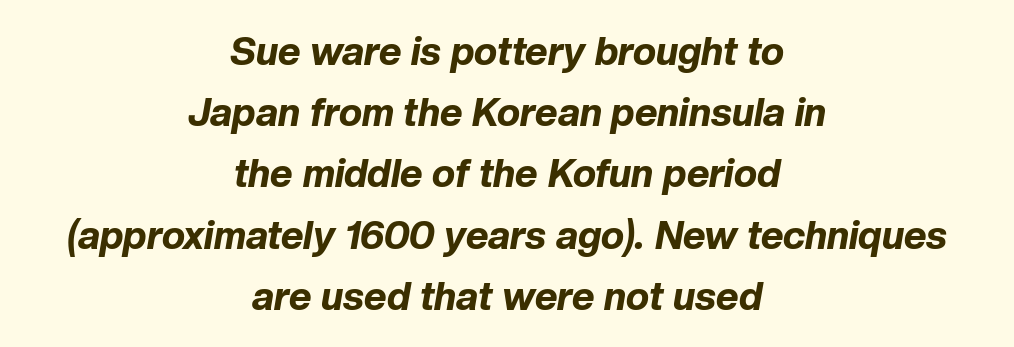
The image shows 39 px bold type, italic (leaning right); set centered, normal line spacing (1.57x), normal letter spacing, not underlined; low stroke contrast and a medium x-height.
